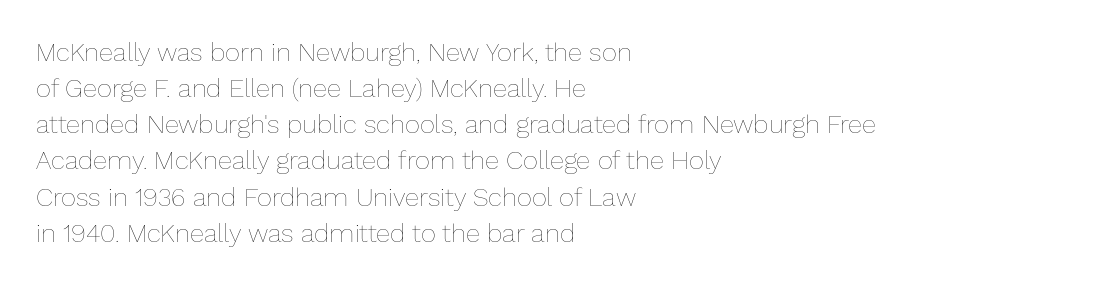
The image shows 26 px text type, upright; set left-aligned, normal line spacing (1.39x), normal letter spacing, not underlined.
